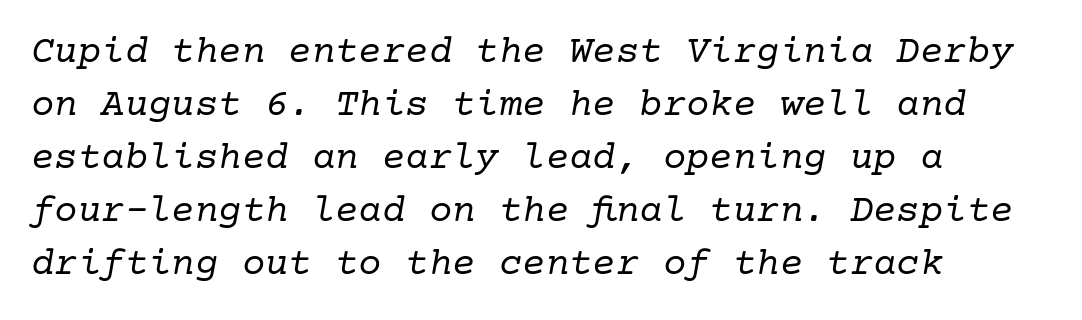
Is the stroke heavy? The answer is a plain regular-or-lighter. In terms of letterspacing, this is plain default setting. These lines were composed using italics. How would I describe the line gaps? Plain and ordinary. The specimen omits any rule beneath the text block's lines. Letterform terminals end in serifs throughout the passage.
